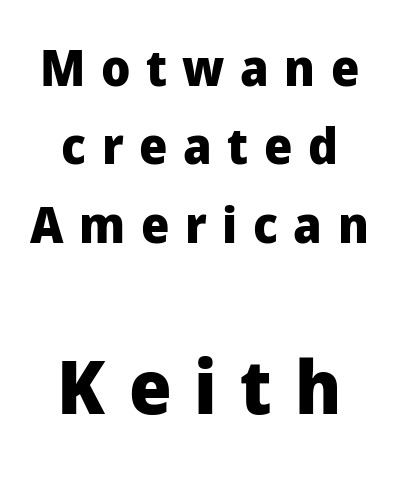
The image shows 75 px heavy sans-serif type, upright; set centered, normal line spacing (1.57x), unusually wide letter spacing (+0.31 em), not underlined; the second (bottom) block is 1.5x larger; low stroke contrast and a medium x-height.
